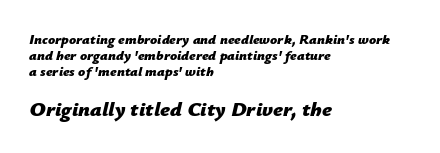
The image shows 21 px bold type, italic (leaning right); set left-aligned, tight line spacing (1.13x), normal letter spacing, not underlined; the second (bottom) block is 1.5x larger.
